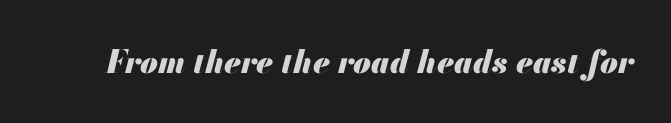
Q: Is the text bold? A: Yes.
Q: Is the text italic (slanted)? A: Yes, it leans right by about 13 degrees.
Q: Is the text underlined? A: No.
Q: Is the spacing between letters normal or unusually wide? A: Normal.
Q: Width (condensed, normal, or wide)? A: Normal.
Q: Stroke contrast? A: Medium.
Q: x-height? A: Small.
Q: Monospaced? A: No.
